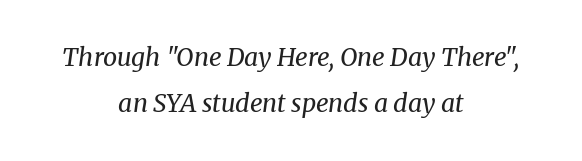
The image shows 25 px text type, italic (leaning right); set centered, line spacing 1.86x, normal letter spacing, not underlined.
